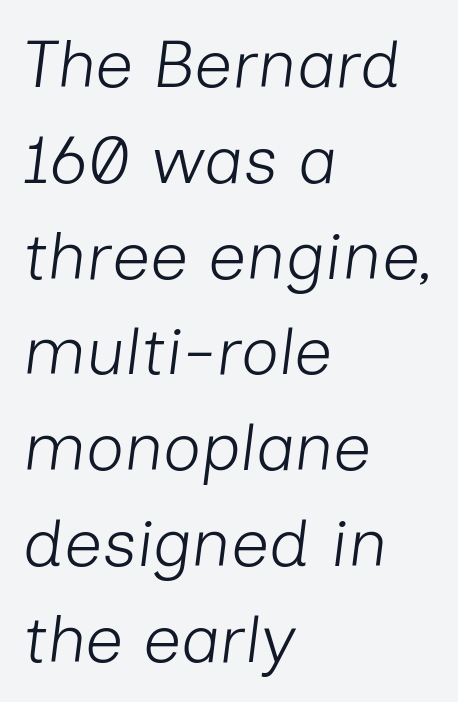
The image shows 67 px light type, italic (leaning right); set left-aligned, normal line spacing (1.43x), normal letter spacing, not underlined; low stroke contrast and a medium x-height.
